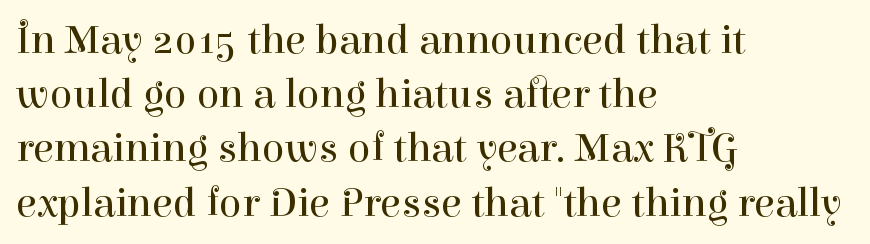
Q: Is the text bold? A: No.
Q: Is the text italic (slanted)? A: No, it is upright.
Q: Is the typeface a serif or a sans-serif typeface? A: Serif.
Q: Is the text underlined? A: No.
Q: How is the paragraph aligned? A: Left-aligned.
Q: Is the spacing between letters normal or unusually wide? A: Normal.
Q: Is the spacing between lines tight, normal or loose? A: Normal.
Q: Width (condensed, normal, or wide)? A: Normal.
Q: Stroke contrast? A: High.
Q: x-height? A: Medium.
Q: Monospaced? A: No.
